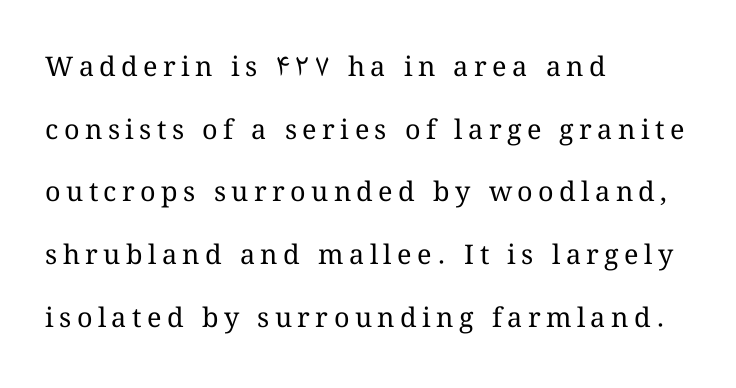
All the whitespace from short lines collects on the right. A bare baseline throughout the passage. Students, note that the glyphs here are deliberately spaced far apart. Rendered with straight, roman letterforms.
